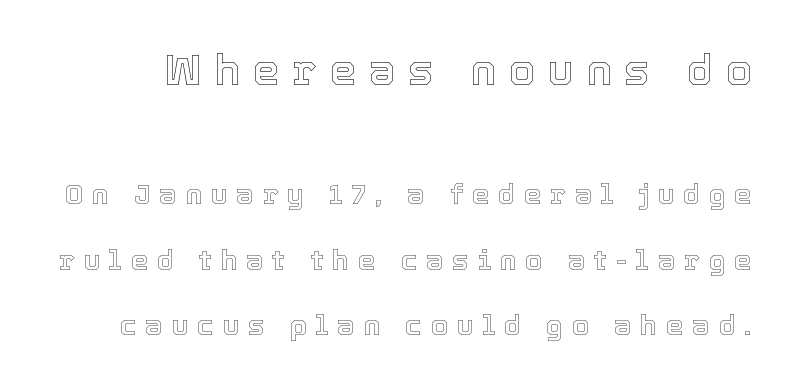
Descenders hang freely into open space. Notice how the stems are strictly vertical — no italics here. Notice the wide empty band between every row — that's loose leading. Spacing between characters has been opened up far beyond the box default. Of the two passages, the one on top uses the larger point size.
